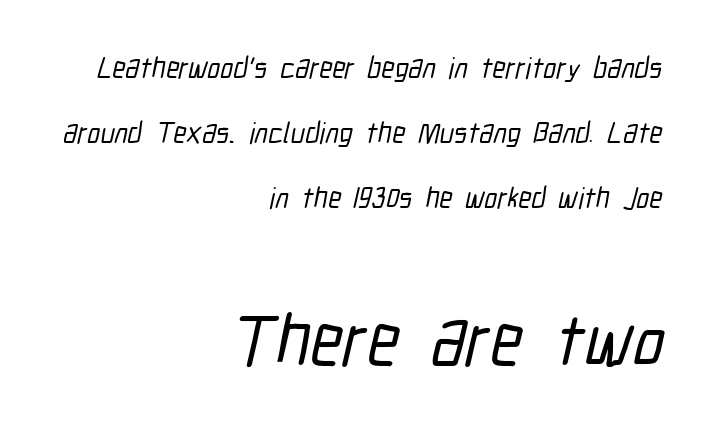
Visually the block forms a straight wall on the right and a jagged coastline on the left. Letterform terminals end flat and unadorned throughout the passage. Between one letter and the next there's only the usual sliver of space. Line spacing here is loose.
